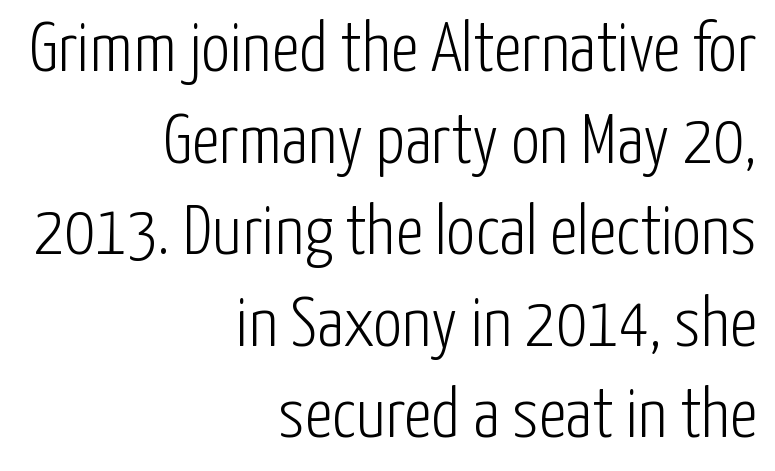
{"serif": "no", "italic": "no", "bold": "no", "weight": "light", "width": "condensed", "stroke_contrast": "low", "x_height": "medium", "monospaced": "no", "underline": "no", "align": "right", "line_spacing": "normal", "line_spacing_ratio": 1.29, "letter_spacing": "normal", "letter_spacing_em": 0.0, "glyph_px": 71}
